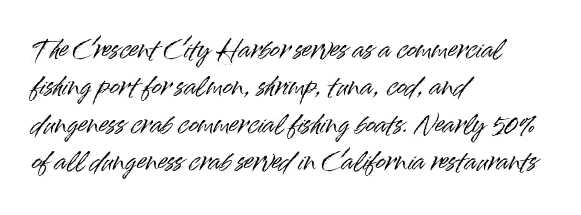
The image shows 24 px text type; set left-aligned, normal line spacing (1.56x), normal letter spacing, not underlined.
